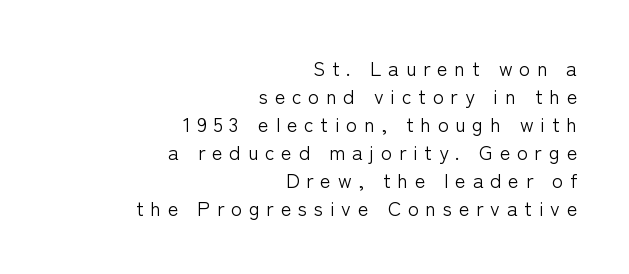
{"italic": "no", "bold": "no", "underline": "no", "align": "right", "line_spacing": "normal", "line_spacing_ratio": 1.4, "letter_spacing": "wide", "letter_spacing_em": 0.34, "glyph_px": 20}
